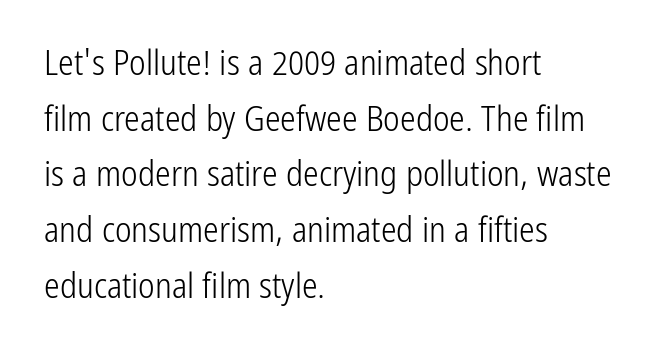
This sample is left-justified, so line endings fall wherever the words run out. This sample has the flowing, uneven cadence of proportional lettering. Each row of text sits above clean, open space. Nothing unusual about the tracking: characters are spaced as the font intends. Unlike a traditional serif, this face leaves its strokes unadorned.
